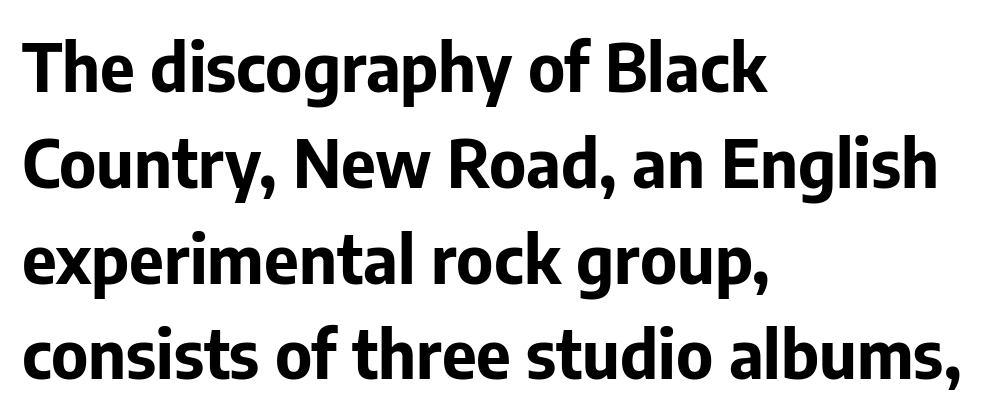
{"serif": "no", "italic": "no", "bold": "yes", "weight": "bold", "width": "normal", "stroke_contrast": "low", "x_height": "medium", "monospaced": "no", "underline": "no", "align": "left", "line_spacing": "normal", "line_spacing_ratio": 1.43, "letter_spacing": "normal", "letter_spacing_em": 0.0, "glyph_px": 67}
